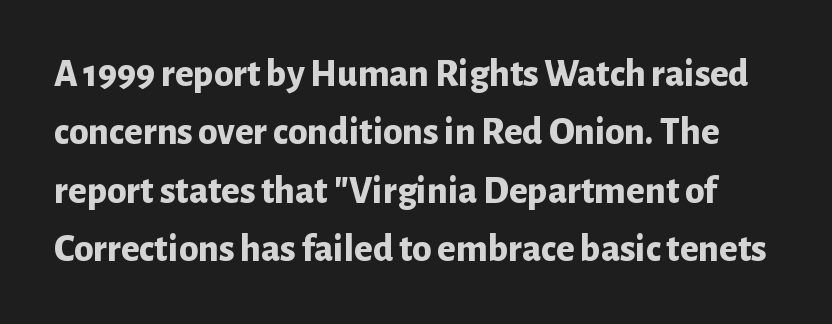
{"serif": "no", "italic": "no", "bold": "yes", "weight": "bold", "width": "normal", "stroke_contrast": "low", "x_height": "medium", "monospaced": "no", "underline": "no", "line_spacing": "normal", "line_spacing_ratio": 1.5, "letter_spacing": "normal", "letter_spacing_em": 0.0, "glyph_px": 39}
